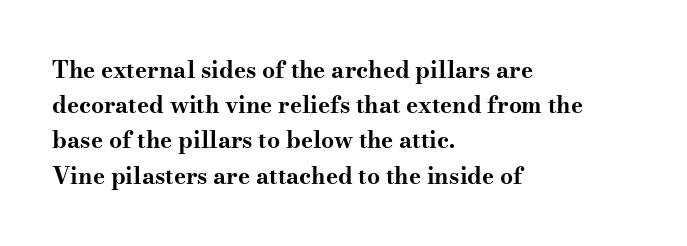
{"italic": "no", "bold": "yes", "underline": "no", "align": "left", "line_spacing": "normal", "line_spacing_ratio": 1.53, "letter_spacing": "normal", "letter_spacing_em": 0.0, "glyph_px": 23}
